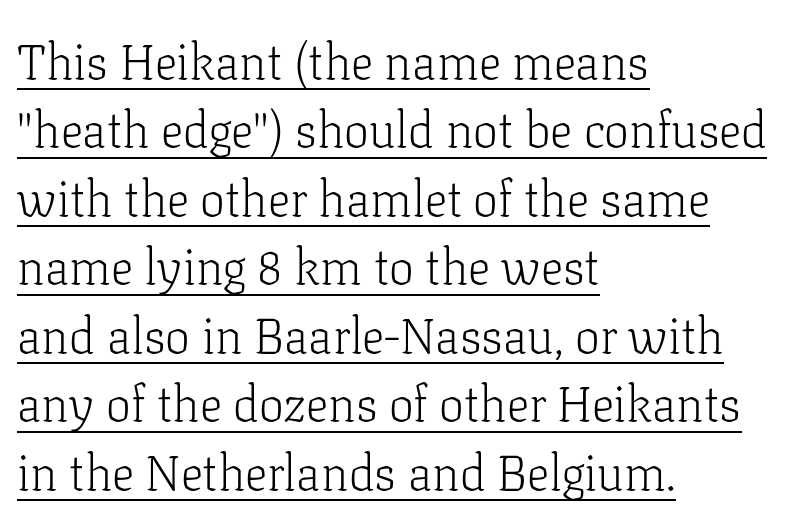
The image shows 50 px light serif type, upright; set left-aligned, normal line spacing (1.37x), normal letter spacing, underlined; low stroke contrast and a medium x-height.
